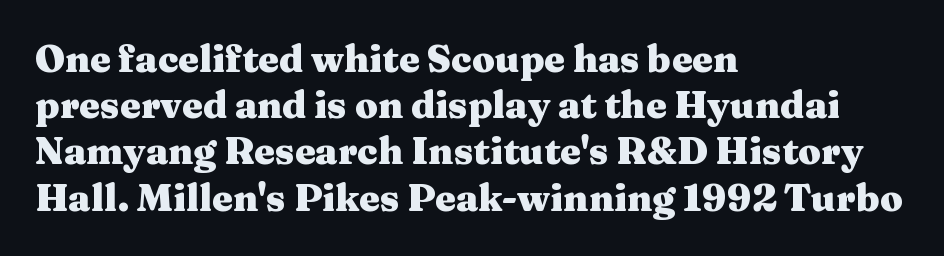
Q: Is the text bold? A: Yes.
Q: Is the text italic (slanted)? A: No, it is upright.
Q: Is the typeface a serif or a sans-serif typeface? A: Serif.
Q: Is the text underlined? A: No.
Q: How is the paragraph aligned? A: Left-aligned.
Q: Is the spacing between letters normal or unusually wide? A: Normal.
Q: Is the spacing between lines tight, normal or loose? A: Normal.
Q: Width (condensed, normal, or wide)? A: Wide.
Q: Stroke contrast? A: Medium.
Q: x-height? A: Medium.
Q: Monospaced? A: No.
